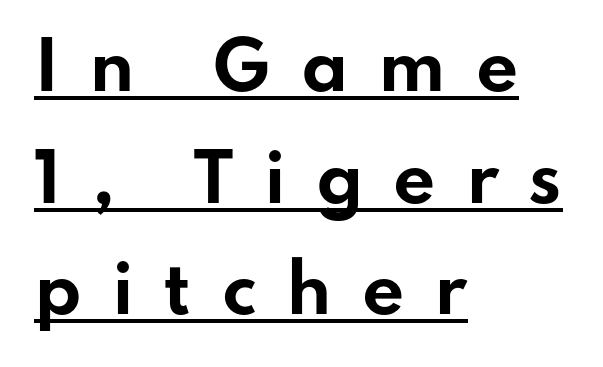
The lines sit at an ordinary, default distance from one another. You could only call the tracking loose — the letters float apart. Typographically, this falls in the sans-serif category. Line beginnings align vertically; line endings do not. Does the weight exceed regular? Yes, all the way to bold. The rendering uses natural spacing where letterforms have individual widths.
